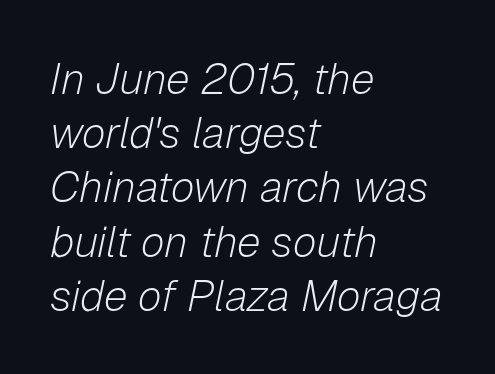
There is no visible air inserted between adjacent glyphs. Looks like regular typesetting: each glyph gets only the width it needs. The space between consecutive lines is moderate. Does the copy run flush right? No — it runs flush left.
